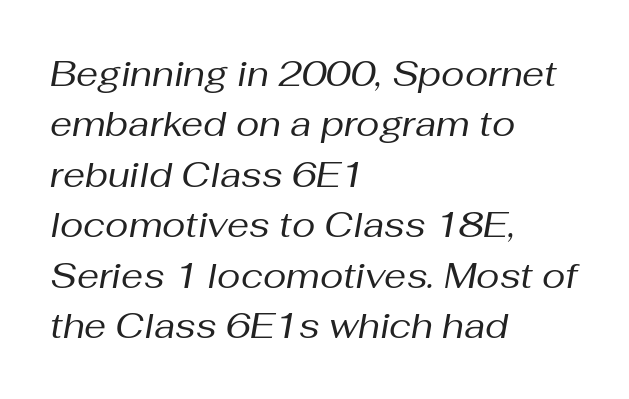
{"italic": "yes", "lean": "right", "slant_degrees": 10, "bold": "no", "weight": "regular", "width": "normal", "stroke_contrast": "medium", "x_height": "medium", "monospaced": "no", "underline": "no", "align": "left", "line_spacing": "normal", "line_spacing_ratio": 1.44, "letter_spacing": "normal", "letter_spacing_em": 0.0, "glyph_px": 35}
